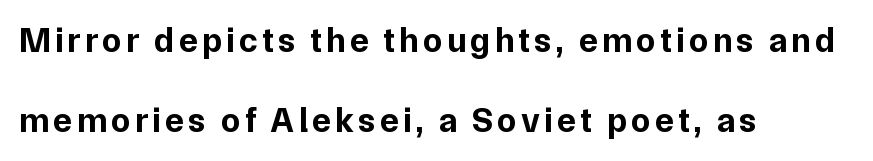
This rendering uses left alignment, leaving the right contour irregular. Ordinary non-slanted type is in use. The block of text is sparse from top to bottom, with ample space between rows. Note the varied advance widths — an 'i' is clearly narrower than an 'm'.
